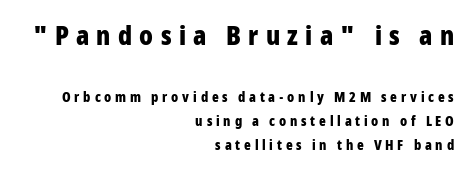
{"italic": "no", "bold": "yes", "underline": "no", "align": "right", "line_spacing_ratio": 1.74, "letter_spacing": "wide", "letter_spacing_em": 0.27, "larger_block": "first", "size_ratio": 1.93, "glyph_px": 27}
